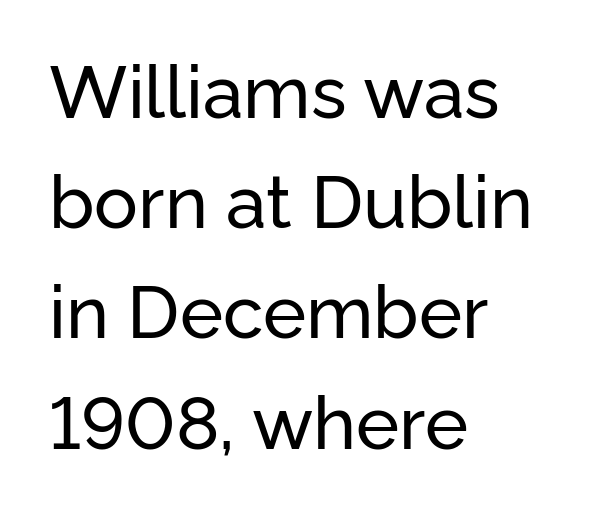
The image shows 73 px sans-serif type, upright; set left-aligned, normal line spacing (1.51x), normal letter spacing, not underlined; low stroke contrast and a medium x-height.
